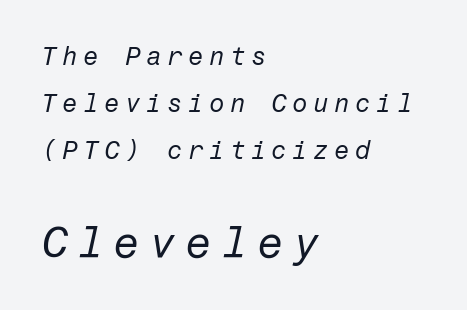
Q: Is the text bold? A: No.
Q: Is the text italic (slanted)? A: Yes, it leans right by about 12 degrees.
Q: Is the text underlined? A: No.
Q: How is the paragraph aligned? A: Left-aligned.
Q: Is the spacing between letters normal or unusually wide? A: Unusually wide.
Q: Which block of text is set in a larger size, the first (top) or the second (bottom)? A: The second (bottom) one.
Q: Width (condensed, normal, or wide)? A: Normal.
Q: Stroke contrast? A: Low.
Q: x-height? A: Medium.
